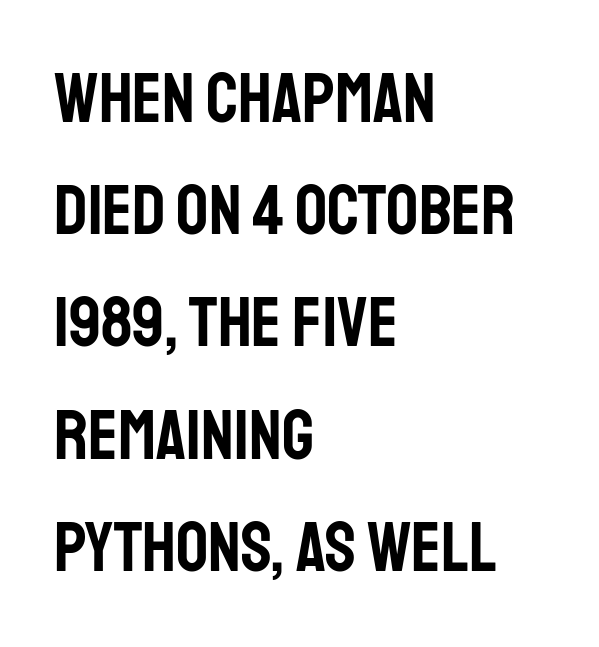
Q: Is the text italic (slanted)? A: No, it is upright.
Q: Is the typeface a serif or a sans-serif typeface? A: Sans-serif.
Q: Is the text underlined? A: No.
Q: How is the paragraph aligned? A: Left-aligned.
Q: Is the spacing between letters normal or unusually wide? A: Normal.
Q: Is the spacing between lines tight, normal or loose? A: Normal.
Q: Width (condensed, normal, or wide)? A: Condensed.
Q: Stroke contrast? A: Low.
Q: x-height? A: Large.
Q: Monospaced? A: No.
